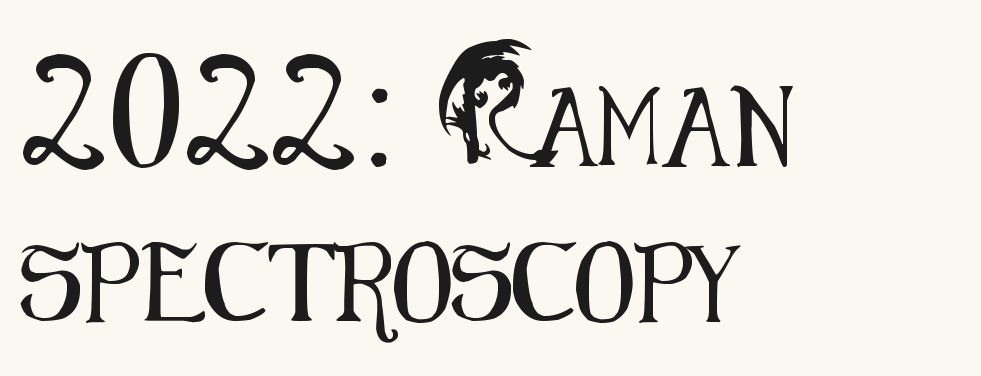
A student would call this left alignment; a typographer would say flush left, rag right. Notice the wide empty band between every row — that's loose leading. Varying glyph widths throughout — classic text-font behaviour. It's the straight-up-and-down kind of type. Anything drawn beneath the words? Only blank space. Caption: standard tracking, unaltered.
